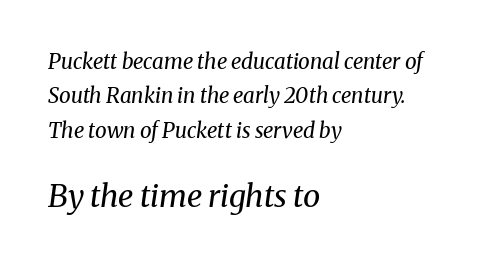
{"serif": "yes", "italic": "yes", "lean": "right", "slant_degrees": 8, "bold": "no", "weight": "regular", "width": "normal", "stroke_contrast": "medium", "x_height": "medium", "monospaced": "no", "underline": "no", "align": "left", "line_spacing": "normal", "line_spacing_ratio": 1.64, "letter_spacing": "normal", "letter_spacing_em": 0.0, "larger_block": "second", "size_ratio": 1.48, "glyph_px": 31}
